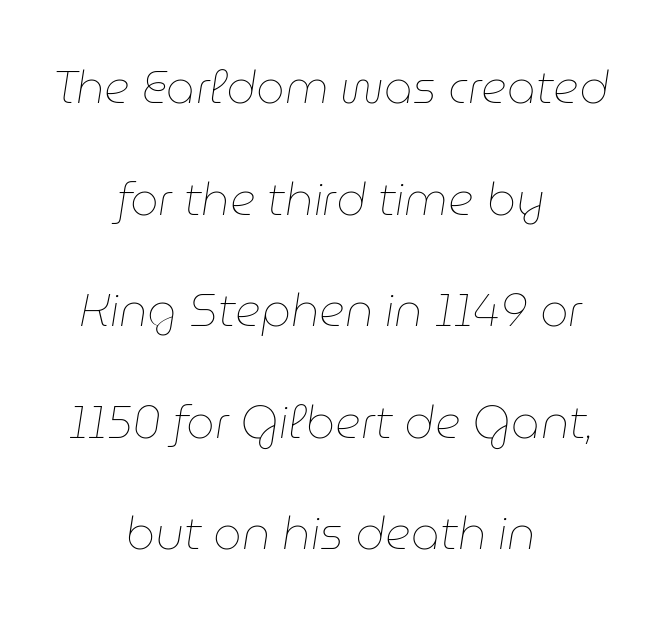
The image shows 45 px thin type, italic (leaning right); set centered, loose line spacing (2.48x), normal letter spacing, not underlined; low stroke contrast and a medium x-height.
